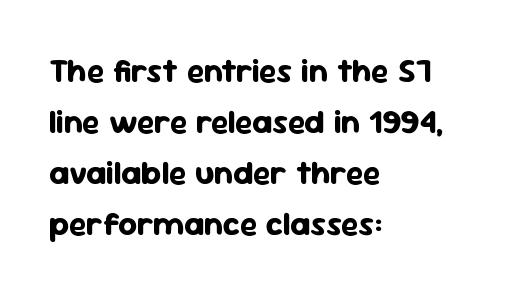
{"serif": "no", "italic": "no", "bold": "yes", "weight": "bold", "width": "normal", "stroke_contrast": "low", "x_height": "medium", "monospaced": "no", "underline": "no", "align": "left", "line_spacing": "normal", "line_spacing_ratio": 1.55, "letter_spacing": "normal", "letter_spacing_em": 0.0, "glyph_px": 33}
